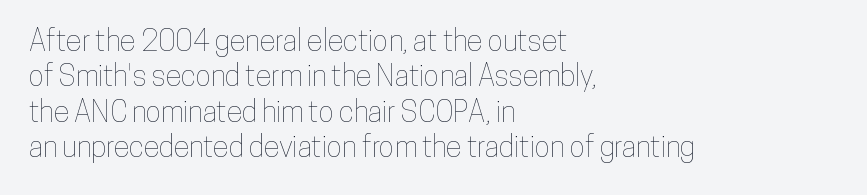
{"italic": "no", "width": "condensed", "stroke_contrast": "low", "x_height": "medium", "monospaced": "no", "underline": "no", "align": "left", "line_spacing_ratio": 1.22, "letter_spacing": "normal", "letter_spacing_em": 0.0, "glyph_px": 29}
